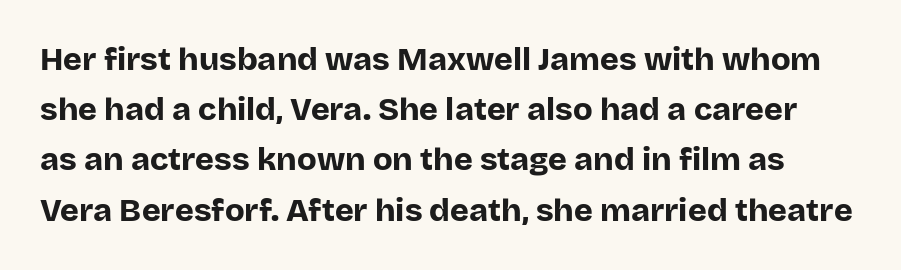
Q: Is the text bold? A: Yes.
Q: Is the text italic (slanted)? A: No, it is upright.
Q: Is the typeface a serif or a sans-serif typeface? A: Sans-serif.
Q: Is the text underlined? A: No.
Q: Is the spacing between letters normal or unusually wide? A: Normal.
Q: Is the spacing between lines tight, normal or loose? A: Normal.
Q: Width (condensed, normal, or wide)? A: Normal.
Q: Stroke contrast? A: Low.
Q: x-height? A: Large.
Q: Monospaced? A: No.
